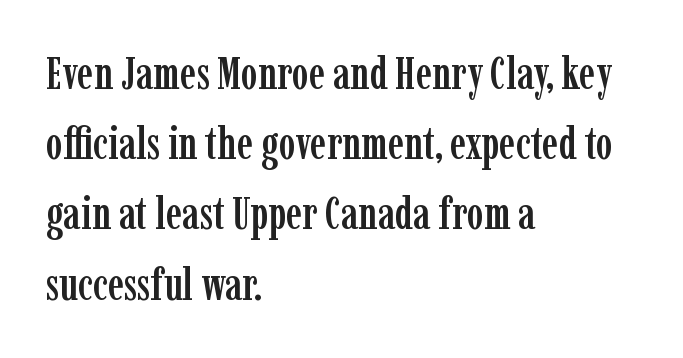
If you drew a line through each stem, it would be perfectly vertical. The ragged edge is on the right, which tells us the setting is flush left. Default kerning and tracking; the words read as compact shapes. Is there much room between lines? A standard amount, neither cramped nor airy. Clear beneath every line of the passage.
